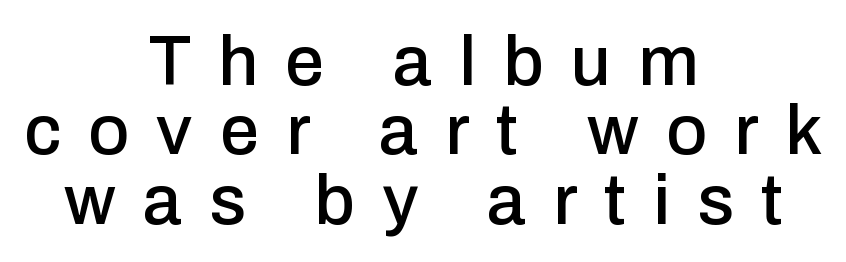
The image shows 70 px sans-serif type, upright; set centered, tight line spacing (0.99x), unusually wide letter spacing (+0.39 em), not underlined; low stroke contrast and a medium x-height.
